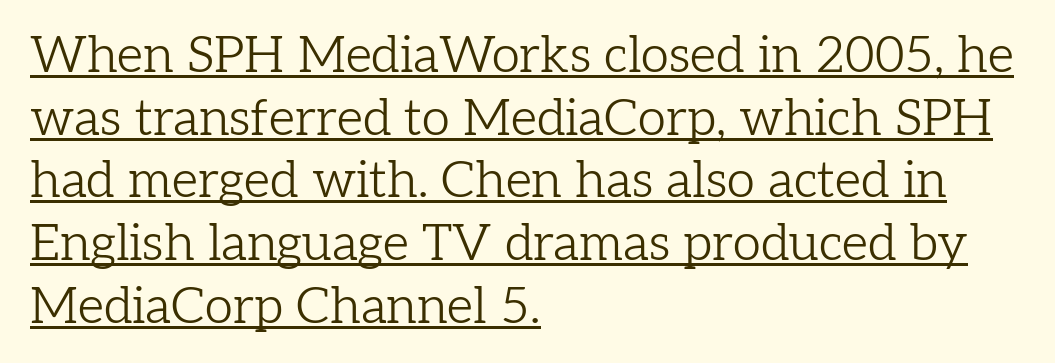
The image shows 51 px light serif type, upright; set left-aligned, line spacing 1.23x, normal letter spacing, underlined; low stroke contrast and a medium x-height.
